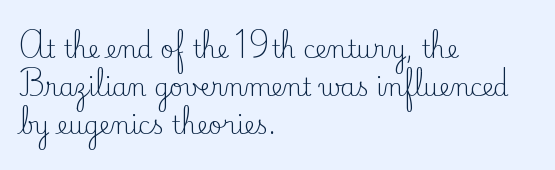
The image shows 24 px text type, upright; set left-aligned, normal line spacing (1.59x), normal letter spacing, not underlined.
